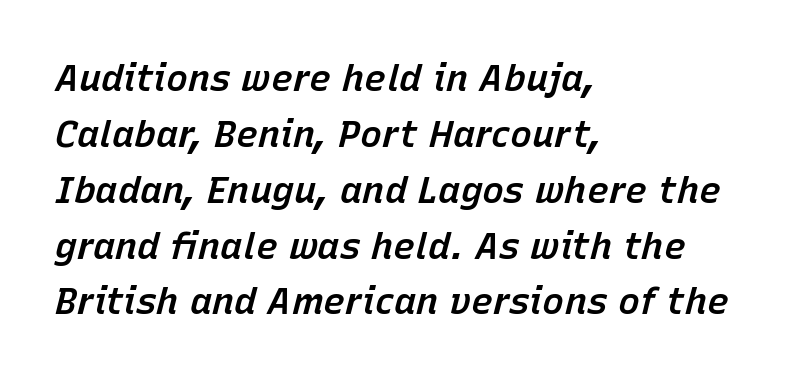
{"italic": "yes", "lean": "right", "slant_degrees": 15, "bold": "semi", "weight": "semibold", "width": "normal", "stroke_contrast": "low", "x_height": "medium", "monospaced": "no", "underline": "no", "align": "left", "line_spacing": "normal", "line_spacing_ratio": 1.51, "letter_spacing": "normal", "letter_spacing_em": 0.0, "glyph_px": 37}
